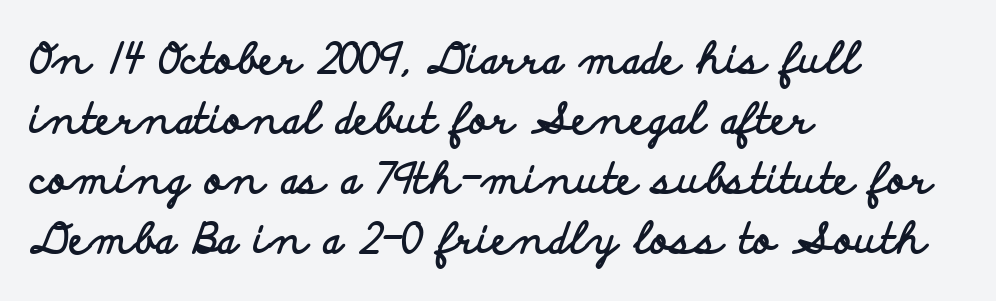
Q: Is the text bold? A: Yes.
Q: Is the text italic (slanted)? A: Yes.
Q: Is the typeface a serif or a sans-serif typeface? A: Sans-serif.
Q: Is the text underlined? A: No.
Q: How is the paragraph aligned? A: Left-aligned.
Q: Is the spacing between letters normal or unusually wide? A: Normal.
Q: Is the spacing between lines tight, normal or loose? A: Normal.
Q: Width (condensed, normal, or wide)? A: Wide.
Q: Stroke contrast? A: Low.
Q: x-height? A: Small.
Q: Monospaced? A: No.
